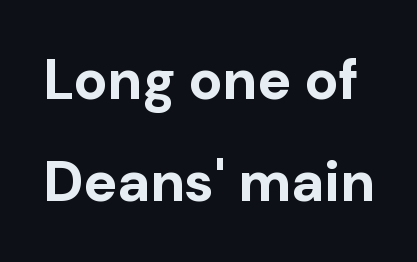
{"serif": "no", "italic": "no", "bold": "yes", "weight": "bold", "width": "normal", "stroke_contrast": "low", "x_height": "medium", "monospaced": "no", "underline": "no", "line_spacing_ratio": 1.82, "letter_spacing": "normal", "letter_spacing_em": 0.0, "glyph_px": 56}
